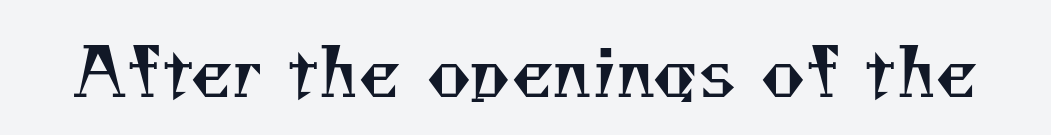
This sample uses plain, unmodified letter spacing. A typesetter would call this proportional, since set widths differ per character. Type style note: has serifs. Ink coverage per letter is moderate at most.
